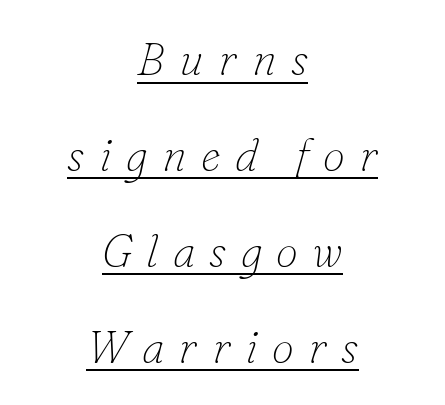
Q: Is the text bold? A: No.
Q: Is the text italic (slanted)? A: Yes, it leans right by about 16 degrees.
Q: Is the typeface a serif or a sans-serif typeface? A: Serif.
Q: Is the text underlined? A: Yes.
Q: How is the paragraph aligned? A: Centered.
Q: Is the spacing between letters normal or unusually wide? A: Unusually wide.
Q: Is the spacing between lines tight, normal or loose? A: Loose.
Q: Width (condensed, normal, or wide)? A: Normal.
Q: Stroke contrast? A: Low.
Q: x-height? A: Small.
Q: Monospaced? A: No.
